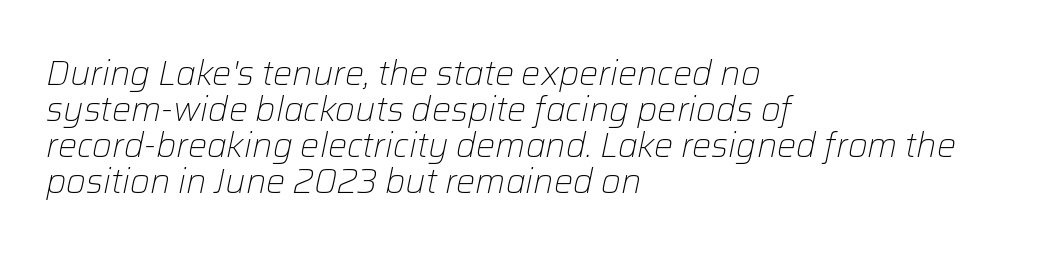
In CSS terms this would be text-align: left. An italicized treatment has been applied to the whole sample. This sample has the flowing, uneven cadence of proportional lettering. Tightly led — the rows are bunched.
